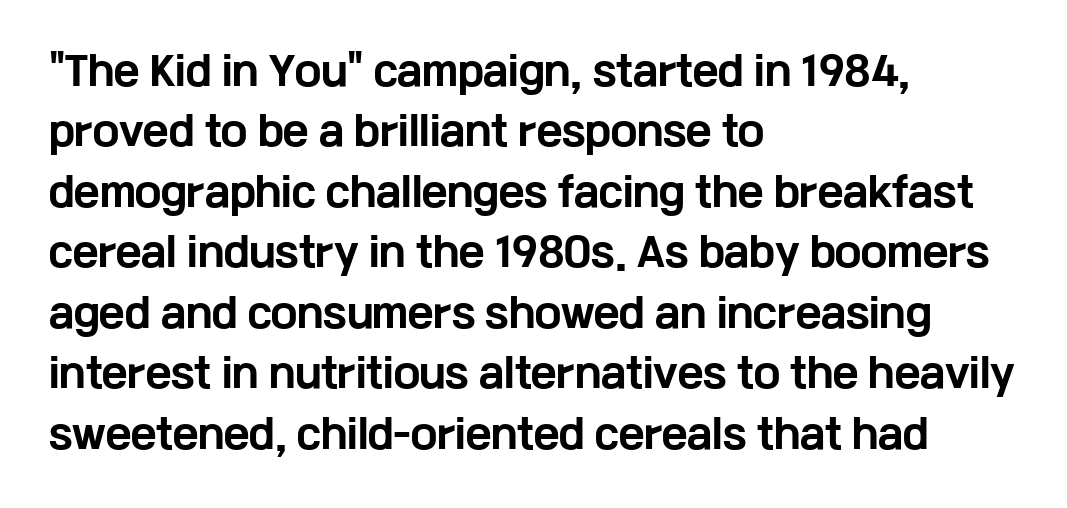
The image shows 39 px bold, wide sans-serif type, upright; set left-aligned, normal line spacing (1.55x), normal letter spacing, not underlined; low stroke contrast and a medium x-height.
